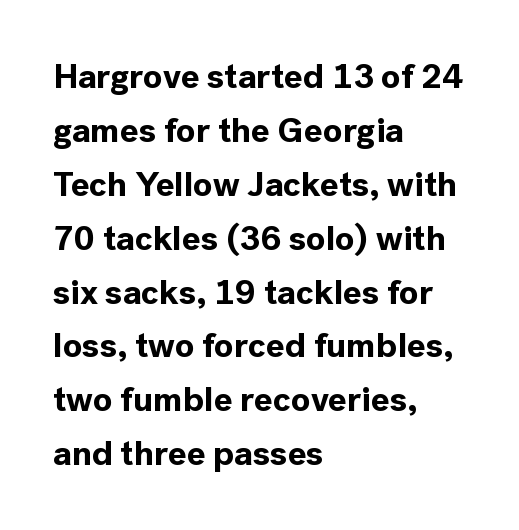
{"serif": "no", "italic": "no", "bold": "yes", "weight": "bold", "width": "normal", "x_height": "medium", "monospaced": "no", "underline": "no", "align": "left", "line_spacing": "normal", "line_spacing_ratio": 1.54, "letter_spacing": "normal", "letter_spacing_em": 0.0, "glyph_px": 35}
